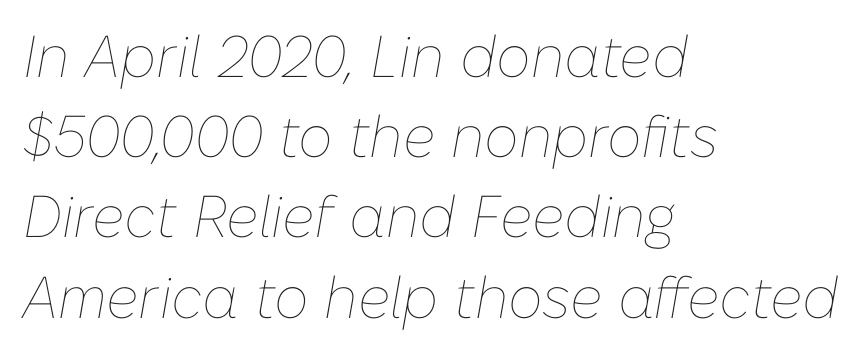
{"italic": "yes", "lean": "right", "slant_degrees": 10, "bold": "no", "weight": "thin", "width": "normal", "stroke_contrast": "low", "x_height": "medium", "monospaced": "no", "underline": "no", "align": "left", "line_spacing": "normal", "line_spacing_ratio": 1.36, "letter_spacing": "normal", "letter_spacing_em": 0.0, "glyph_px": 59}
